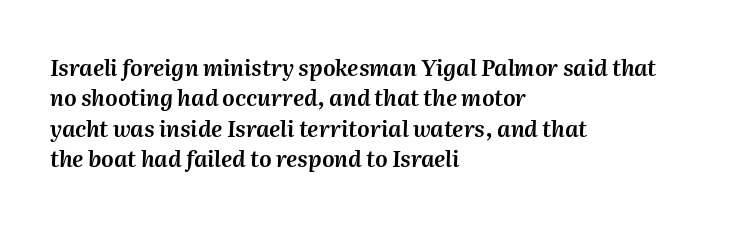
Quick note: italic. Whoever set this chose a conventional vertical rhythm. The letters sit at their default tracking, neither squeezed nor spread. Typeset ragged right — the left edge is the straight one.
